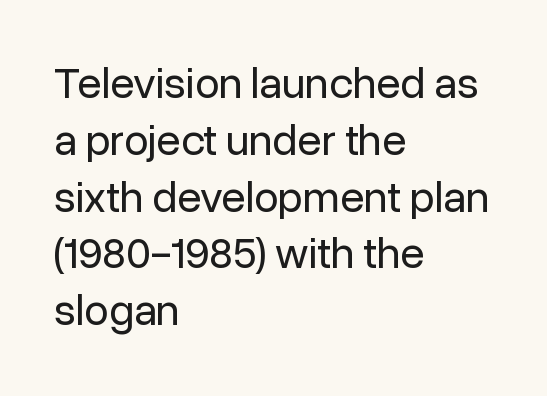
The image shows 44 px regular-weight sans-serif type, upright; set left-aligned, normal line spacing (1.29x), normal letter spacing, not underlined; low stroke contrast and a medium x-height.
